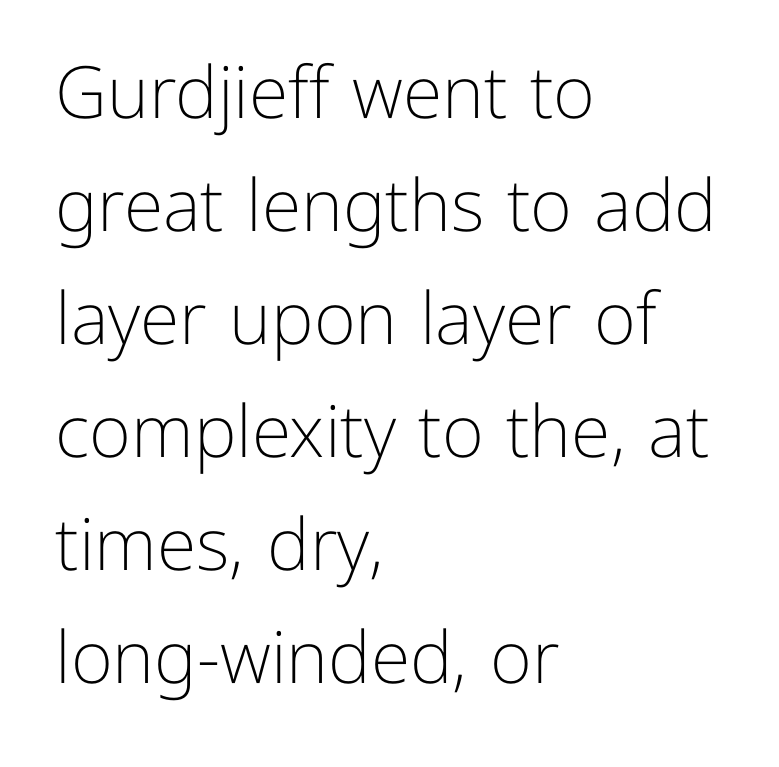
No chunkiness to these letters — they're not bold. The passage shown has conventional tracking throughout. Regular leading. These lines are set flush left with a ragged right edge. If you drew a line through each stem, it would be perfectly vertical.
